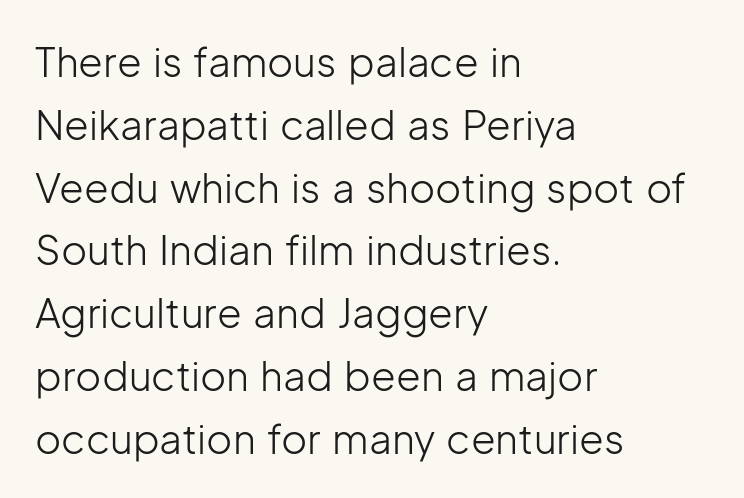
Line spacing here is normal. A clean baseline with only descenders dipping below it. Students, note that the glyphs here touch the page at normal intervals. Heft: none added — not bold. The lettering stays uniformly vertical, giving the passage a roman look.
